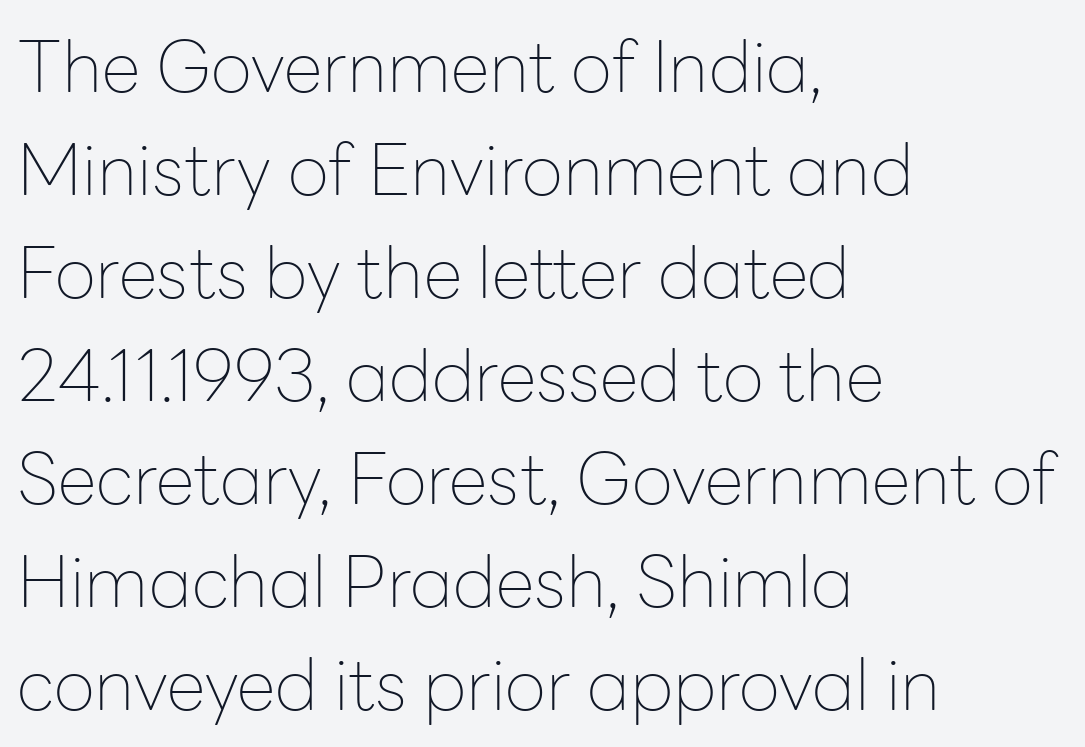
Q: Is the text bold? A: No.
Q: Is the text italic (slanted)? A: No, it is upright.
Q: Is the typeface a serif or a sans-serif typeface? A: Sans-serif.
Q: Is the text underlined? A: No.
Q: How is the paragraph aligned? A: Left-aligned.
Q: Is the spacing between letters normal or unusually wide? A: Normal.
Q: Is the spacing between lines tight, normal or loose? A: Normal.
Q: Width (condensed, normal, or wide)? A: Normal.
Q: Stroke contrast? A: Low.
Q: x-height? A: Medium.
Q: Monospaced? A: No.
